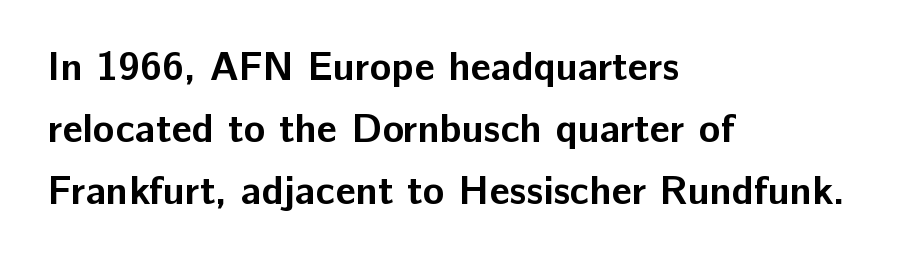
The image shows 40 px bold sans-serif type, upright; set left-aligned, normal line spacing (1.55x), normal letter spacing, not underlined; low stroke contrast and a medium x-height.
